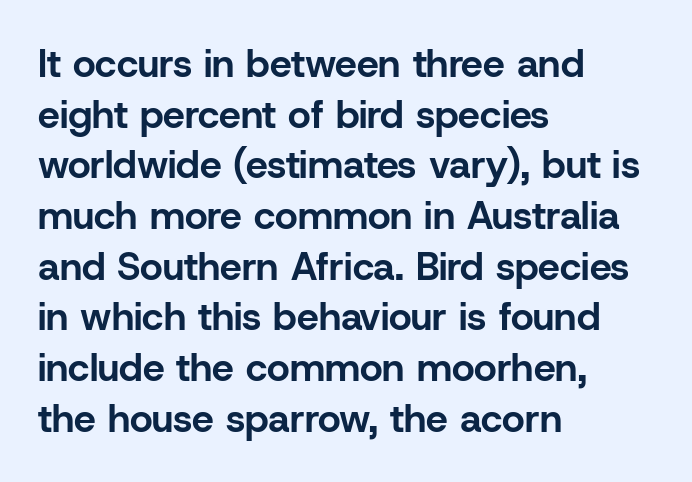
Q: Is the text bold? A: Yes.
Q: Is the text italic (slanted)? A: No, it is upright.
Q: Is the typeface a serif or a sans-serif typeface? A: Sans-serif.
Q: Is the text underlined? A: No.
Q: How is the paragraph aligned? A: Left-aligned.
Q: Is the spacing between letters normal or unusually wide? A: Normal.
Q: Is the spacing between lines tight, normal or loose? A: Normal.
Q: Width (condensed, normal, or wide)? A: Normal.
Q: Stroke contrast? A: Low.
Q: x-height? A: Medium.
Q: Monospaced? A: No.
